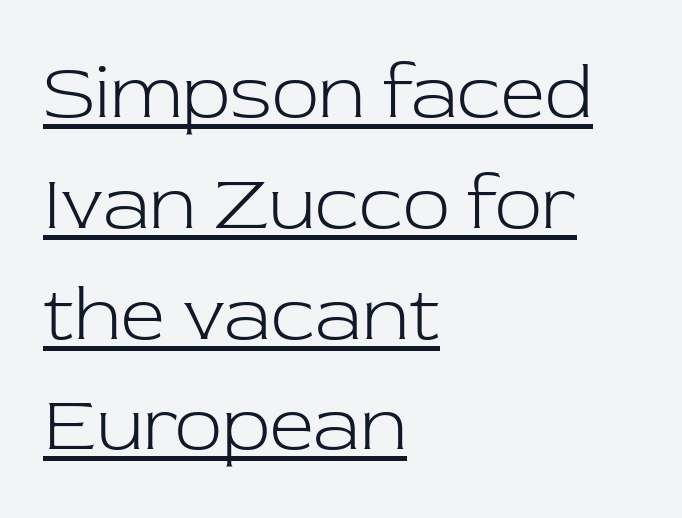
{"serif": "yes", "italic": "no", "bold": "no", "weight": "light", "width": "normal", "stroke_contrast": "low", "x_height": "medium", "monospaced": "no", "underline": "yes", "align": "left", "line_spacing": "normal", "line_spacing_ratio": 1.42, "letter_spacing": "normal", "letter_spacing_em": 0.0, "glyph_px": 78}
